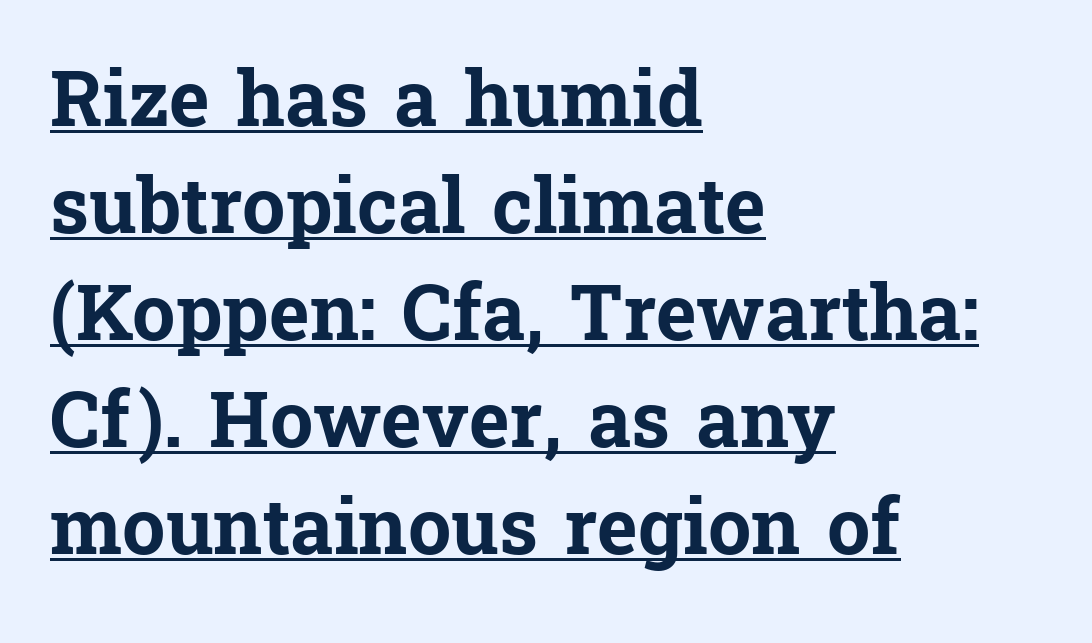
Spacing verdict: proportional, widths tailored to each character. These lines sit exactly where default settings would place them. Descenders here cross a horizontal rule under the line. The designer went with a serif here, giving each stem small feet. Characters follow at the spacing the type designer built in. Typographic density is high because the face is bold.
